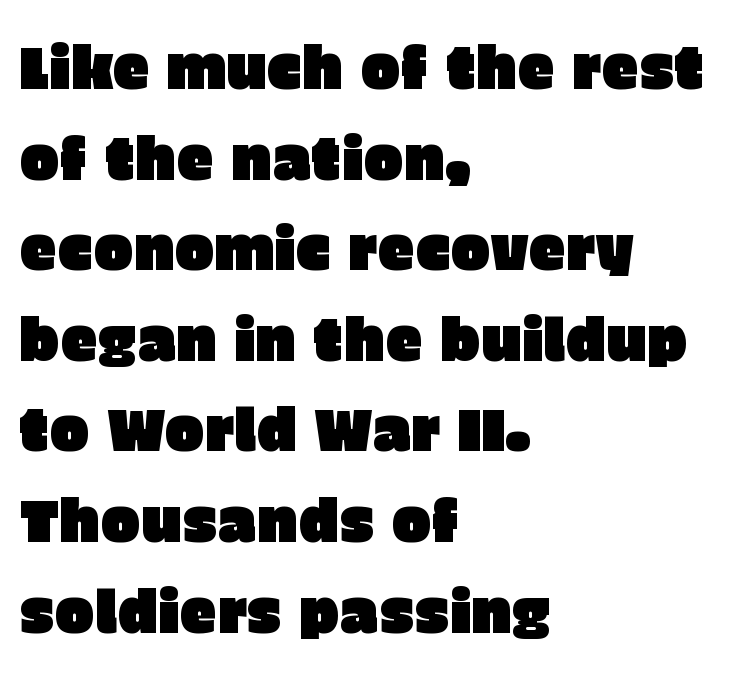
The image shows 60 px sans-serif type, upright; set left-aligned, normal line spacing (1.51x), normal letter spacing, not underlined; low stroke contrast and a large x-height.
